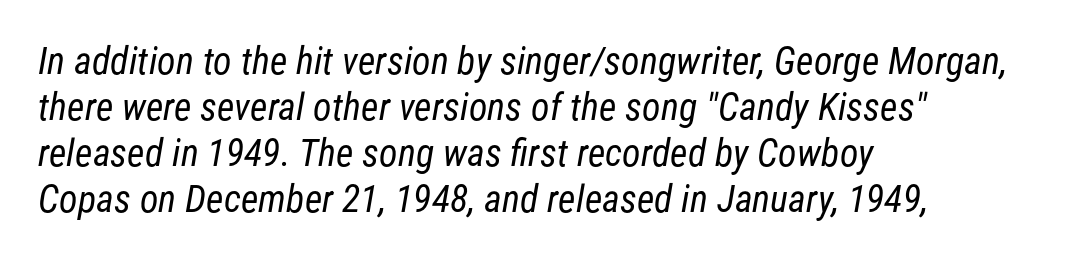
{"serif": "no", "bold": "no", "weight": "regular", "width": "condensed", "stroke_contrast": "low", "x_height": "medium", "monospaced": "no", "underline": "no", "align": "left", "line_spacing_ratio": 1.21, "letter_spacing": "normal", "letter_spacing_em": 0.0, "glyph_px": 38}
